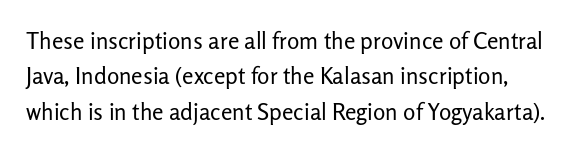
Q: Is the text bold? A: No.
Q: Is the text italic (slanted)? A: No, it is upright.
Q: Is the text underlined? A: No.
Q: Is the spacing between letters normal or unusually wide? A: Normal.
Q: Is the spacing between lines tight, normal or loose? A: Normal.
